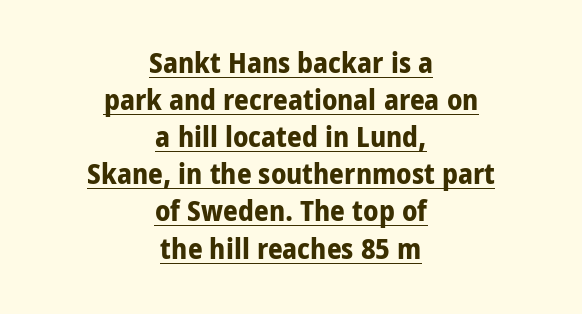
{"serif": "no", "italic": "no", "bold": "yes", "weight": "bold", "width": "condensed", "stroke_contrast": "low", "x_height": "large", "monospaced": "no", "underline": "yes", "align": "center", "line_spacing": "normal", "line_spacing_ratio": 1.28, "letter_spacing": "normal", "letter_spacing_em": 0.0, "glyph_px": 29}
